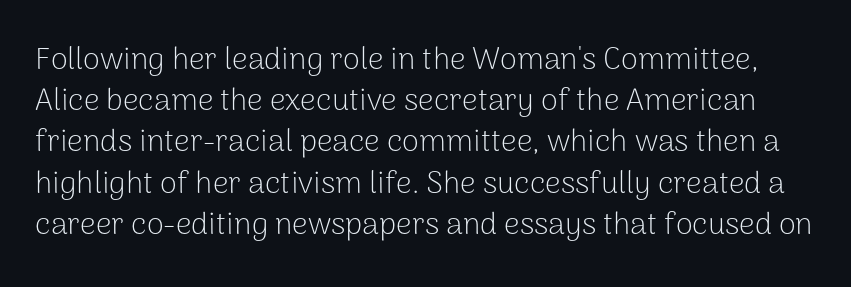
Q: Is the text bold? A: No.
Q: Is the text italic (slanted)? A: No, it is upright.
Q: Is the typeface a serif or a sans-serif typeface? A: Sans-serif.
Q: Is the text underlined? A: No.
Q: Is the spacing between letters normal or unusually wide? A: Normal.
Q: Is the spacing between lines tight, normal or loose? A: Normal.
Q: Width (condensed, normal, or wide)? A: Normal.
Q: Stroke contrast? A: Low.
Q: x-height? A: Medium.
Q: Monospaced? A: No.
